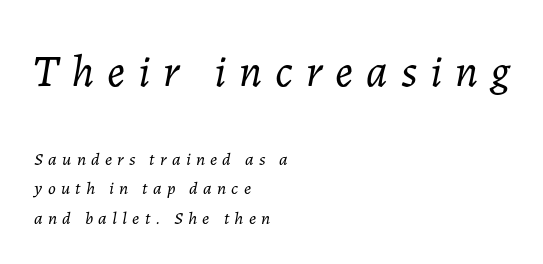
Q: Is the text bold? A: No.
Q: Is the text italic (slanted)? A: Yes, it leans right by about 7 degrees.
Q: Is the text underlined? A: No.
Q: How is the paragraph aligned? A: Left-aligned.
Q: Is the spacing between letters normal or unusually wide? A: Unusually wide.
Q: Is the spacing between lines tight, normal or loose? A: Normal.
Q: Which block of text is set in a larger size, the first (top) or the second (bottom)? A: The first (top) one.
Q: Width (condensed, normal, or wide)? A: Normal.
Q: Stroke contrast? A: Low.
Q: x-height? A: Medium.
Q: Monospaced? A: No.
